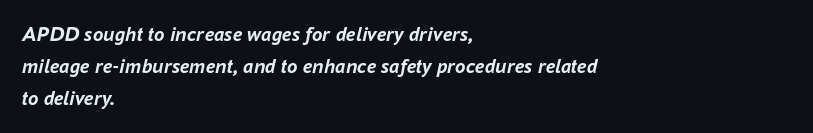
The rendering anchors every line to the left-hand side. Caption: standard tracking, unaltered. The specimen reads as italic at a glance. How heavy is the stroke? Heavy — this is a bold. This sample keeps an unexceptional amount of space between lines. Descenders hang freely into open space.
